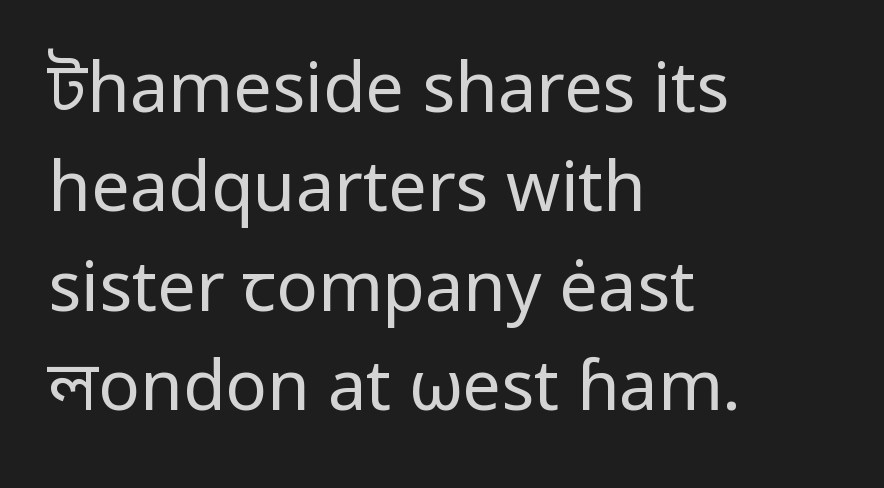
The zone under the glyphs is completely vacant. A quiet, ordinary-to-light weight characterises the typeface. The lines are quadded left. How are the letters spaced? Ordinarily, with no added tracking.
